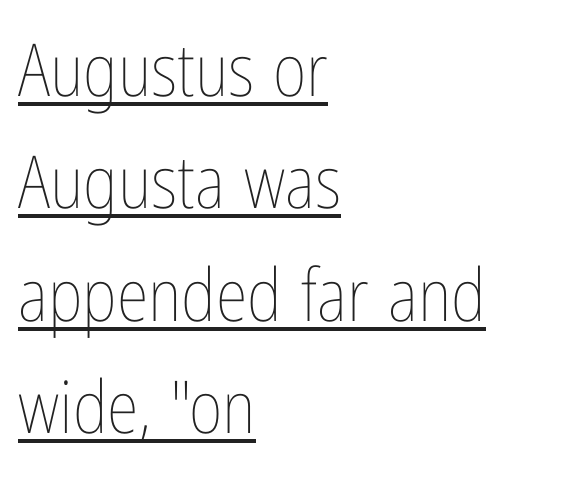
{"italic": "no", "bold": "no", "weight": "thin", "width": "condensed", "stroke_contrast": "low", "x_height": "medium", "monospaced": "no", "underline": "yes", "align": "left", "line_spacing": "normal", "line_spacing_ratio": 1.54, "letter_spacing": "normal", "letter_spacing_em": 0.0, "glyph_px": 73}
